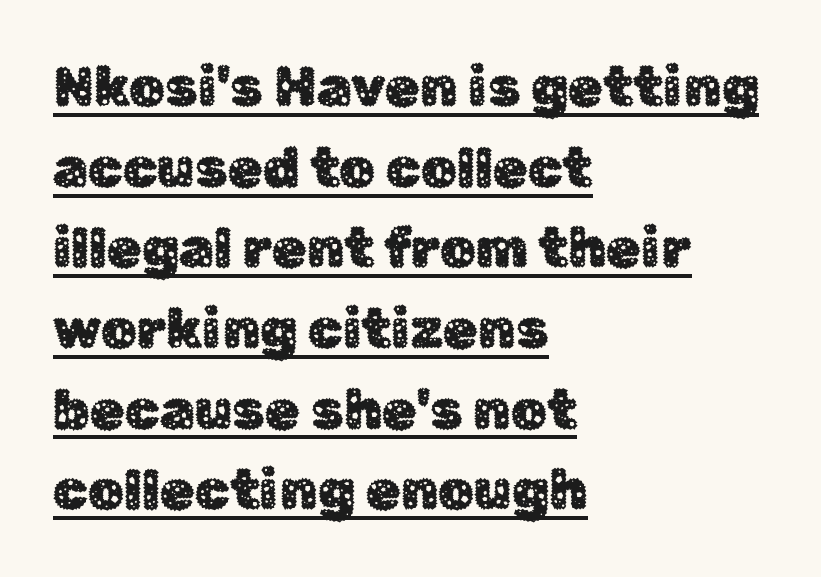
Q: Is the text italic (slanted)? A: No, it is upright.
Q: Is the typeface a serif or a sans-serif typeface? A: Sans-serif.
Q: Is the text underlined? A: Yes.
Q: How is the paragraph aligned? A: Left-aligned.
Q: Is the spacing between letters normal or unusually wide? A: Normal.
Q: Is the spacing between lines tight, normal or loose? A: Normal.
Q: Width (condensed, normal, or wide)? A: Normal.
Q: Stroke contrast? A: Low.
Q: x-height? A: Medium.
Q: Monospaced? A: No.
